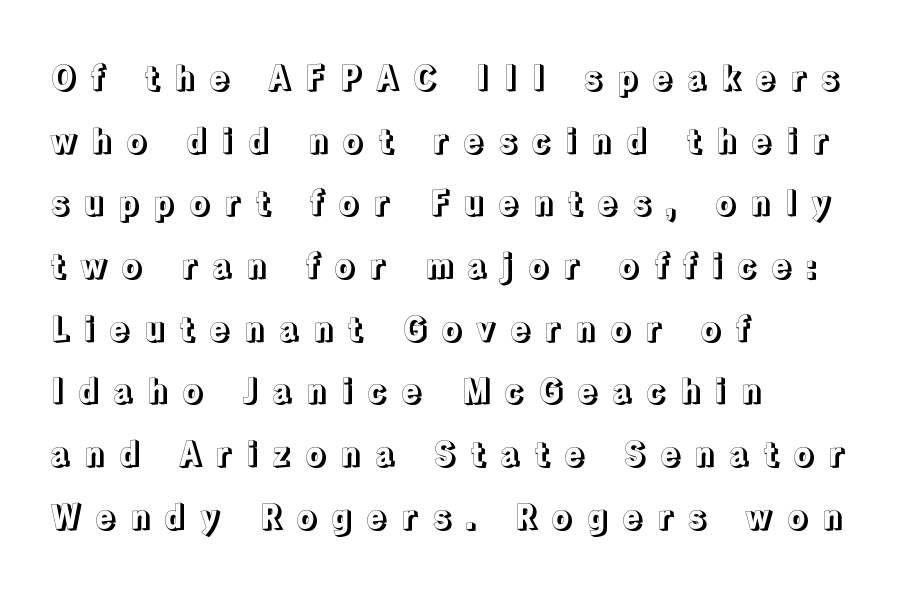
Q: Is the text italic (slanted)? A: No, it is upright.
Q: Is the text underlined? A: No.
Q: How is the paragraph aligned? A: Left-aligned.
Q: Is the spacing between letters normal or unusually wide? A: Unusually wide.
Q: Is the spacing between lines tight, normal or loose? A: Loose.
Q: Width (condensed, normal, or wide)? A: Normal.
Q: x-height? A: Medium.
Q: Monospaced? A: No.
